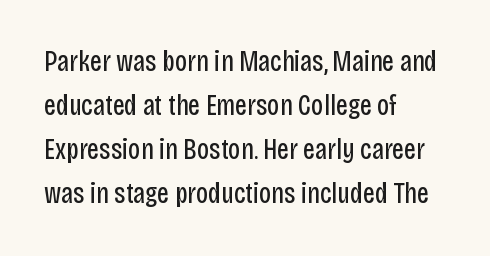
Typographically, this falls in the sans-serif category. The letters stand upright; this is a roman face. A light-to-regular cut is what we see here. What stands out about the letter spacing? Nothing — it is the standard amount. Character widths vary here, with narrow letters taking less room than wide ones. The typesetter chose a ragged-right arrangement here.
